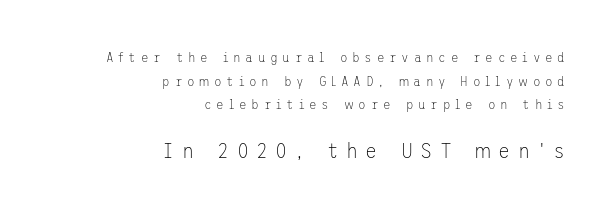
The image shows 22 px text type, upright; set right-aligned, normal line spacing (1.68x), unusually wide letter spacing (+0.33 em), not underlined; the second (bottom) block is 1.57x larger.
